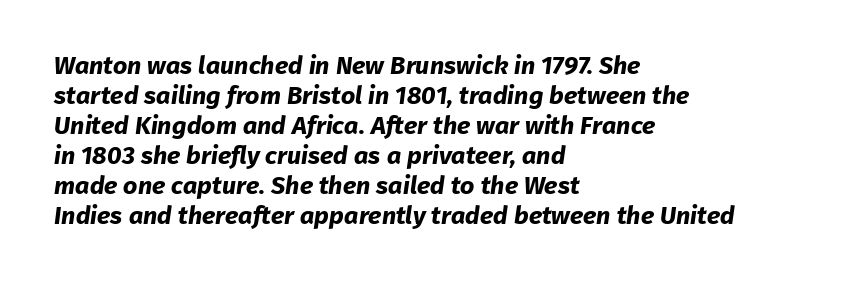
Characters follow at the spacing the type designer built in. Descender tails drop into unmarked territory. Which margin do the lines hug? The left one — the right edge is uneven. Every letter is thick-stroked: bold, no question.
